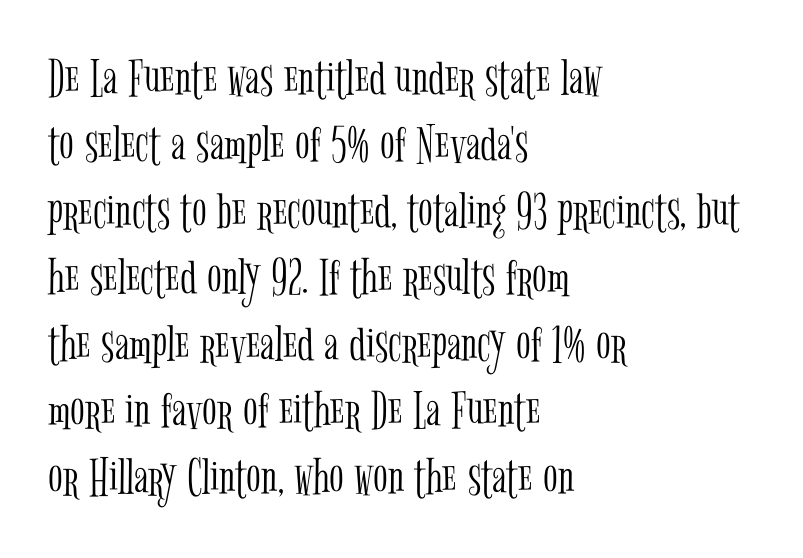
Q: Is the text bold? A: No.
Q: Is the text italic (slanted)? A: No, it is upright.
Q: Is the typeface a serif or a sans-serif typeface? A: Serif.
Q: Is the text underlined? A: No.
Q: How is the paragraph aligned? A: Left-aligned.
Q: Is the spacing between letters normal or unusually wide? A: Normal.
Q: Width (condensed, normal, or wide)? A: Condensed.
Q: Stroke contrast? A: Low.
Q: x-height? A: Medium.
Q: Monospaced? A: No.
